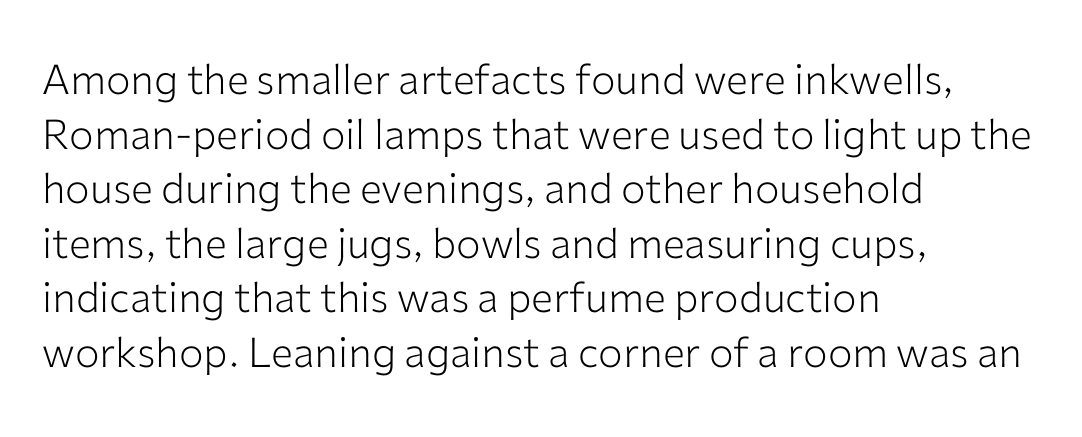
The image shows 41 px light sans-serif type, upright; set left-aligned, normal line spacing (1.33x), normal letter spacing, not underlined; low stroke contrast and a medium x-height.
